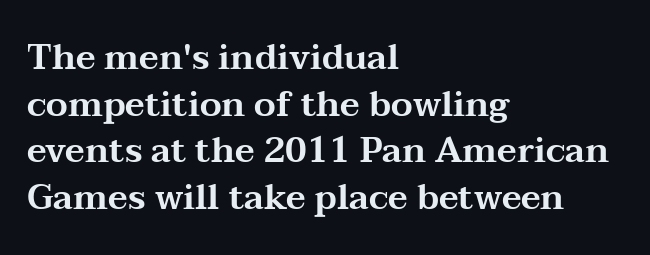
A student would call this left alignment; a typographer would say flush left, rag right. Quick note: underline off. The lines sit at an ordinary, default distance from one another. This sample uses plain, unmodified letter spacing. Font category for this specimen: serif.
